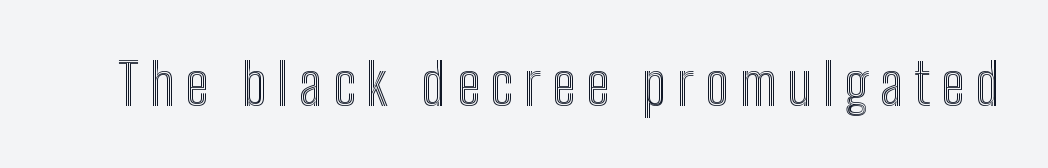
A typesetter would call this proportional, since set widths differ per character. In terms of posture, this sample is upright. The baseline area is clear.
